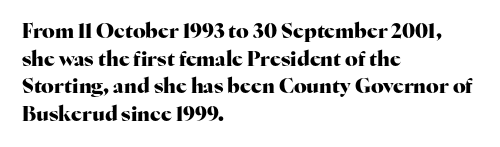
Q: Is the text bold? A: Yes.
Q: Is the text italic (slanted)? A: No, it is upright.
Q: Is the text underlined? A: No.
Q: How is the paragraph aligned? A: Left-aligned.
Q: Is the spacing between letters normal or unusually wide? A: Normal.
Q: Is the spacing between lines tight, normal or loose? A: Normal.
